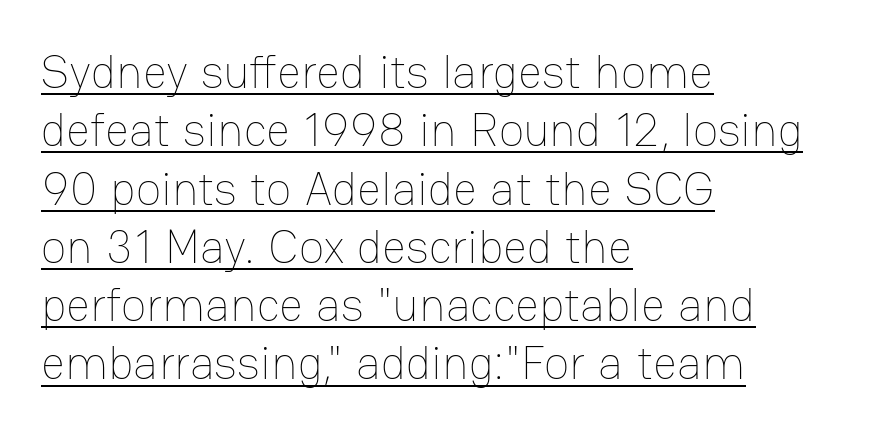
{"italic": "no", "bold": "no", "weight": "thin", "width": "normal", "stroke_contrast": "low", "x_height": "medium", "monospaced": "no", "underline": "yes", "align": "left", "line_spacing_ratio": 1.24, "letter_spacing": "normal", "letter_spacing_em": 0.0, "glyph_px": 47}
